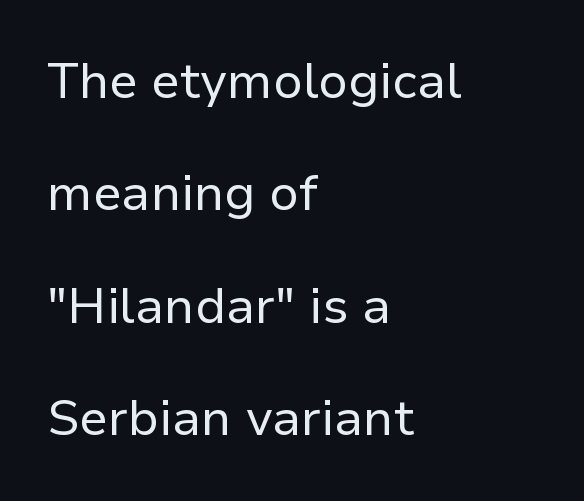
Q: Is the text bold? A: No.
Q: Is the text italic (slanted)? A: No, it is upright.
Q: Is the typeface a serif or a sans-serif typeface? A: Sans-serif.
Q: Is the text underlined? A: No.
Q: How is the paragraph aligned? A: Left-aligned.
Q: Is the spacing between letters normal or unusually wide? A: Normal.
Q: Is the spacing between lines tight, normal or loose? A: Loose.
Q: Width (condensed, normal, or wide)? A: Normal.
Q: Stroke contrast? A: Low.
Q: x-height? A: Medium.
Q: Monospaced? A: No.
